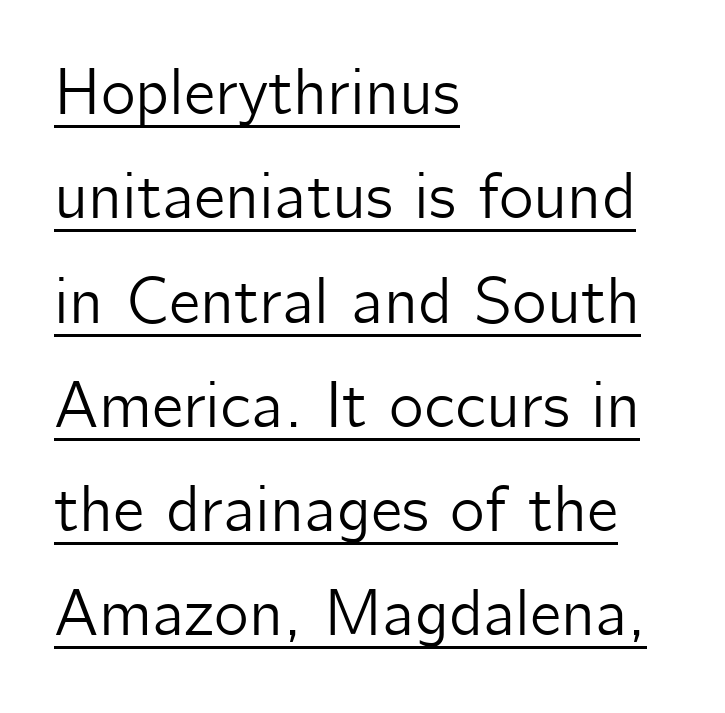
Observe the ordinary spacing: letters are neighbours, not strangers. The typography opts for an upright posture over an oblique one. The rag falls on the right side of this text block. Looks like regular typesetting: each glyph gets only the width it needs. Underlined type.
